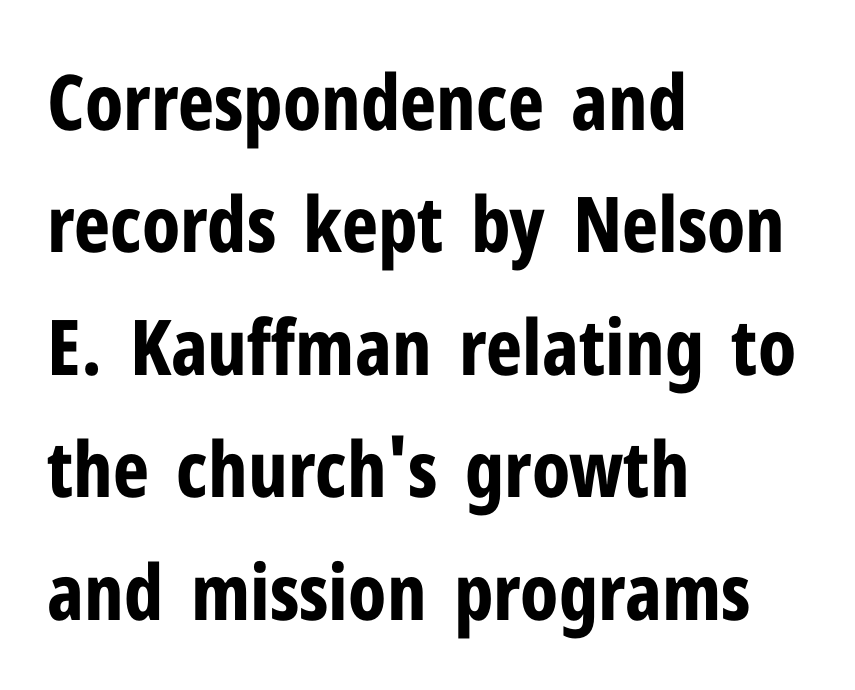
Its strokes are broad and dark, the hallmark of bold type. A sans-serif font was chosen for this passage. These lines are set flush left with a ragged right edge. The specimen omits any rule beneath the text block's lines. It's the straight-up-and-down kind of type.
